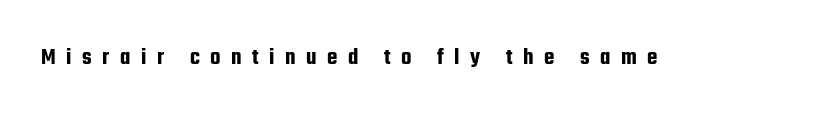
Compared with typical body copy, the letter spacing here is much looser. Ascenders rise straight up at ninety degrees. Clear beneath every line of the passage.
